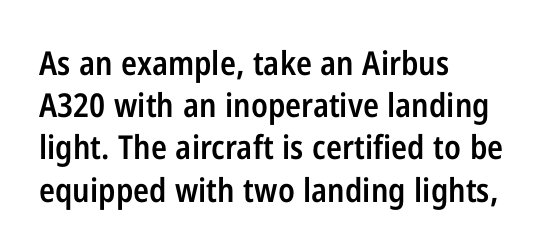
{"serif": "no", "italic": "no", "bold": "semi", "weight": "semibold", "width": "condensed", "stroke_contrast": "low", "x_height": "medium", "monospaced": "no", "underline": "no", "align": "left", "line_spacing": "normal", "line_spacing_ratio": 1.28, "letter_spacing": "normal", "letter_spacing_em": 0.0, "glyph_px": 33}
